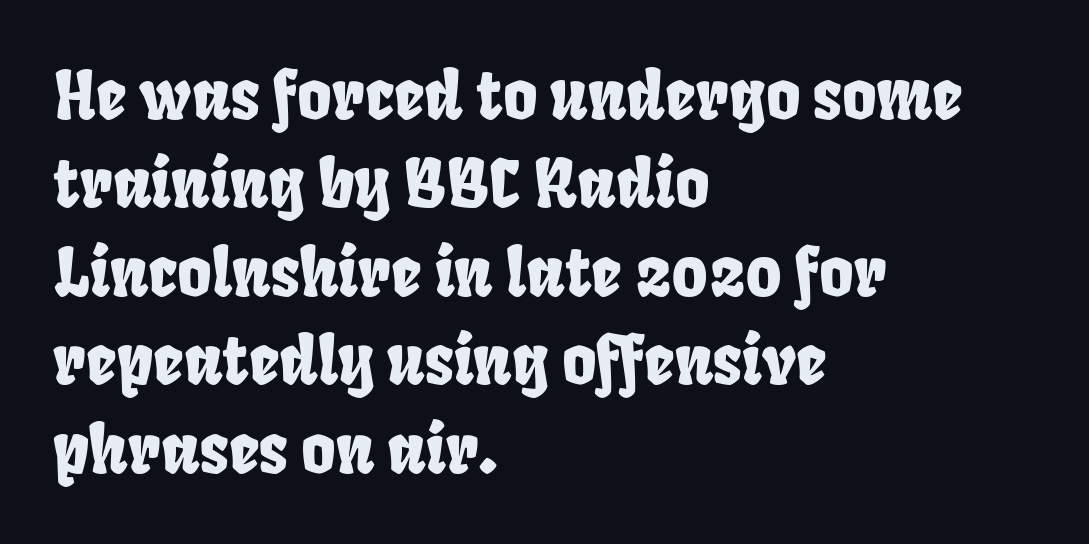
{"serif": "no", "width": "condensed", "stroke_contrast": "low", "x_height": "large", "monospaced": "no", "underline": "no", "align": "left", "line_spacing": "normal", "line_spacing_ratio": 1.34, "letter_spacing": "normal", "letter_spacing_em": 0.0, "glyph_px": 66}
